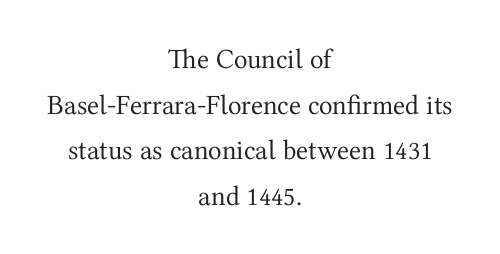
{"serif": "yes", "italic": "no", "bold": "no", "weight": "regular", "width": "normal", "stroke_contrast": "medium", "x_height": "medium", "monospaced": "no", "underline": "no", "align": "center", "line_spacing": "normal", "line_spacing_ratio": 1.63, "letter_spacing": "normal", "letter_spacing_em": 0.0, "glyph_px": 28}
